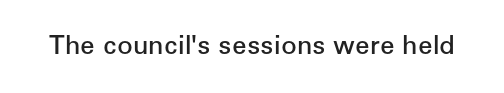
Q: Is the text bold? A: Semi-bold.
Q: Is the text italic (slanted)? A: No, it is upright.
Q: Is the text underlined? A: No.
Q: Is the spacing between letters normal or unusually wide? A: Normal.
